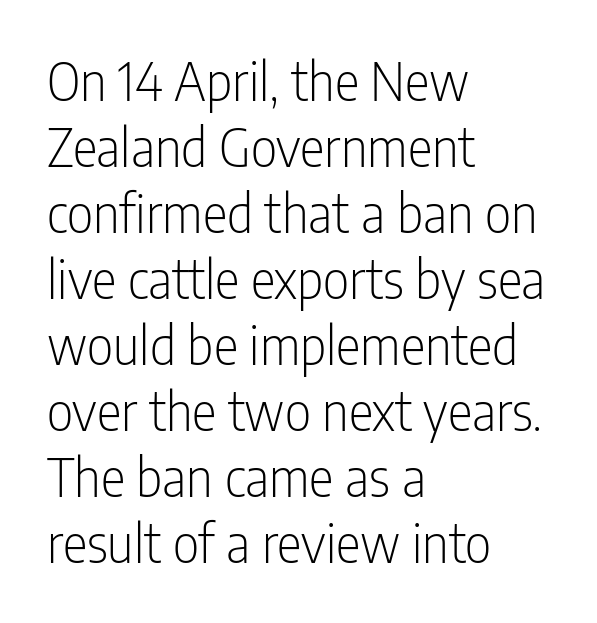
Letter spacing: default. Line spacing here is normal. The axis of the letterforms is exactly vertical. Type without underlining.
